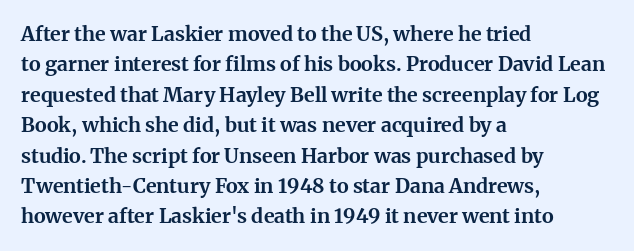
Q: Is the text bold? A: Yes.
Q: Is the text italic (slanted)? A: No, it is upright.
Q: Is the text underlined? A: No.
Q: How is the paragraph aligned? A: Left-aligned.
Q: Is the spacing between letters normal or unusually wide? A: Normal.
Q: Is the spacing between lines tight, normal or loose? A: Normal.
